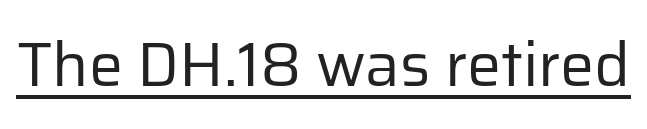
Q: Is the text bold? A: No.
Q: Is the text italic (slanted)? A: No, it is upright.
Q: Is the typeface a serif or a sans-serif typeface? A: Sans-serif.
Q: Is the text underlined? A: Yes.
Q: Is the spacing between letters normal or unusually wide? A: Normal.
Q: Width (condensed, normal, or wide)? A: Normal.
Q: Stroke contrast? A: Low.
Q: x-height? A: Medium.
Q: Monospaced? A: No.
